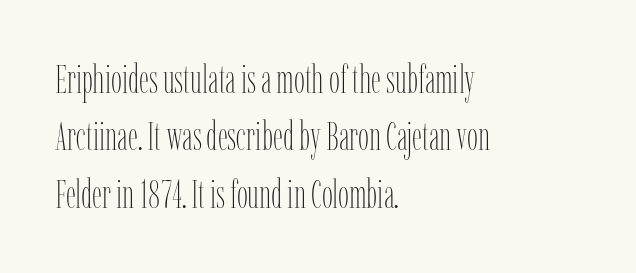
Q: Is the text bold? A: No.
Q: Is the text italic (slanted)? A: No, it is upright.
Q: Is the text underlined? A: No.
Q: How is the paragraph aligned? A: Left-aligned.
Q: Is the spacing between letters normal or unusually wide? A: Normal.
Q: Is the spacing between lines tight, normal or loose? A: Normal.
Q: Width (condensed, normal, or wide)? A: Condensed.
Q: Stroke contrast? A: Low.
Q: x-height? A: Medium.
Q: Monospaced? A: No.
